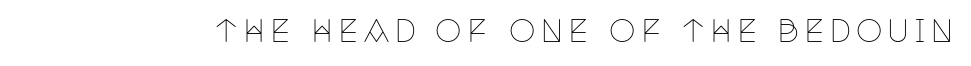
Letterform terminals end in serifs throughout the passage. A typesetter would call this proportional, since set widths differ per character. Decoration check: the copy has no underline. Style check: upright.
